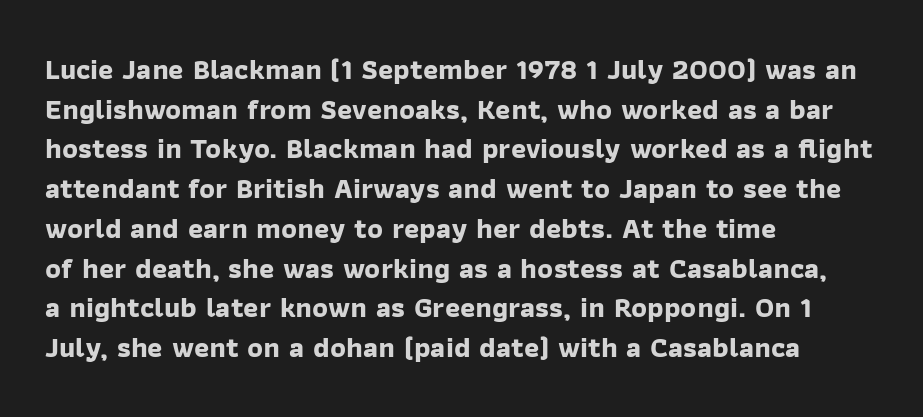
Q: Is the text bold? A: Yes.
Q: Is the typeface a serif or a sans-serif typeface? A: Sans-serif.
Q: Is the text underlined? A: No.
Q: How is the paragraph aligned? A: Left-aligned.
Q: Is the spacing between letters normal or unusually wide? A: Normal.
Q: Is the spacing between lines tight, normal or loose? A: Normal.
Q: Width (condensed, normal, or wide)? A: Normal.
Q: Stroke contrast? A: Low.
Q: x-height? A: Medium.
Q: Monospaced? A: No.
